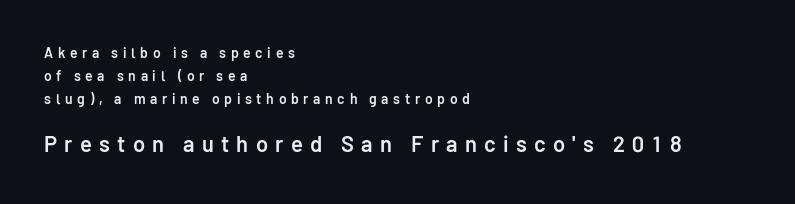
Q: Is the text bold? A: Semi-bold.
Q: Is the text italic (slanted)? A: No, it is upright.
Q: Is the text underlined? A: No.
Q: How is the paragraph aligned? A: Left-aligned.
Q: Is the spacing between letters normal or unusually wide? A: Unusually wide.
Q: Is the spacing between lines tight, normal or loose? A: Normal.
Q: Which block of text is set in a larger size, the first (top) or the second (bottom)? A: The second (bottom) one.
